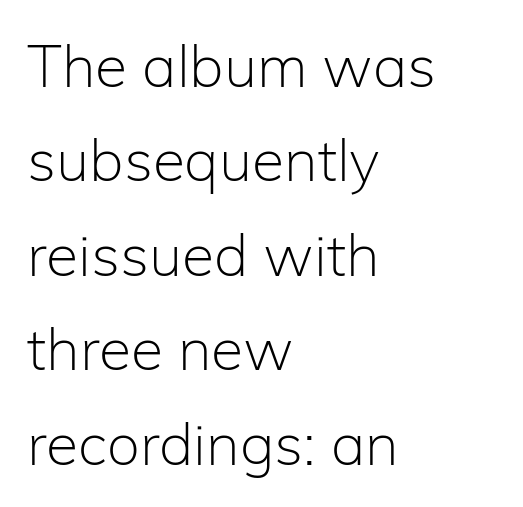
Q: Is the text bold? A: No.
Q: Is the text italic (slanted)? A: No, it is upright.
Q: Is the typeface a serif or a sans-serif typeface? A: Sans-serif.
Q: Is the text underlined? A: No.
Q: How is the paragraph aligned? A: Left-aligned.
Q: Is the spacing between letters normal or unusually wide? A: Normal.
Q: Is the spacing between lines tight, normal or loose? A: Normal.
Q: Width (condensed, normal, or wide)? A: Normal.
Q: Stroke contrast? A: Low.
Q: x-height? A: Medium.
Q: Monospaced? A: No.
